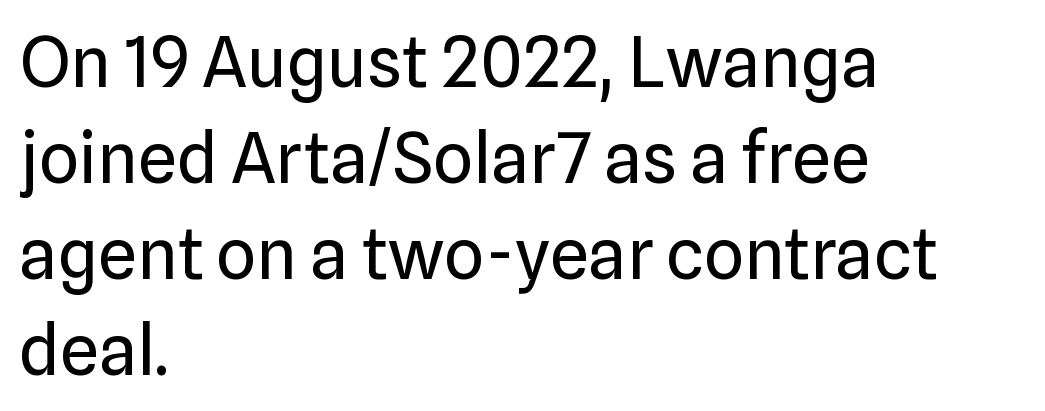
Q: Is the text bold? A: No.
Q: Is the text italic (slanted)? A: No, it is upright.
Q: Is the typeface a serif or a sans-serif typeface? A: Sans-serif.
Q: Is the text underlined? A: No.
Q: How is the paragraph aligned? A: Left-aligned.
Q: Is the spacing between letters normal or unusually wide? A: Normal.
Q: Is the spacing between lines tight, normal or loose? A: Normal.
Q: Width (condensed, normal, or wide)? A: Normal.
Q: Stroke contrast? A: Low.
Q: x-height? A: Medium.
Q: Monospaced? A: No.
